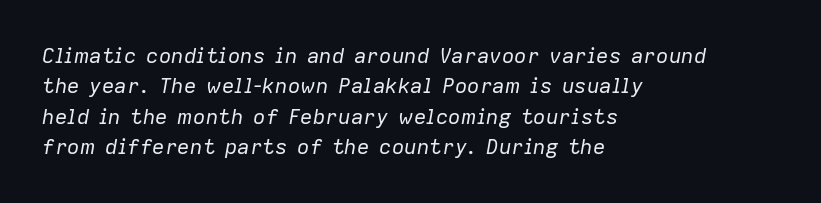
Q: Is the text bold? A: No.
Q: Is the text italic (slanted)? A: Yes, it leans right by about 9 degrees.
Q: Is the text underlined? A: No.
Q: How is the paragraph aligned? A: Left-aligned.
Q: Is the spacing between letters normal or unusually wide? A: Normal.
Q: Is the spacing between lines tight, normal or loose? A: Normal.
